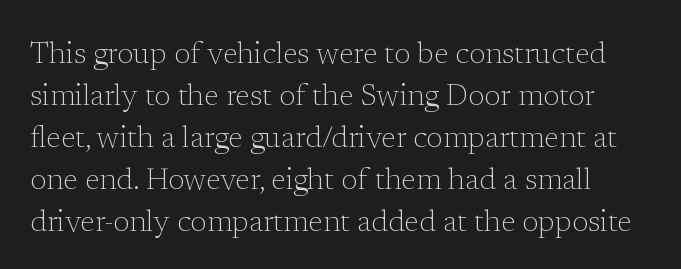
Q: Is the text bold? A: No.
Q: Is the text italic (slanted)? A: No, it is upright.
Q: Is the typeface a serif or a sans-serif typeface? A: Serif.
Q: Is the text underlined? A: No.
Q: Is the spacing between letters normal or unusually wide? A: Normal.
Q: Is the spacing between lines tight, normal or loose? A: Normal.
Q: Width (condensed, normal, or wide)? A: Normal.
Q: Stroke contrast? A: Low.
Q: x-height? A: Medium.
Q: Monospaced? A: No.
